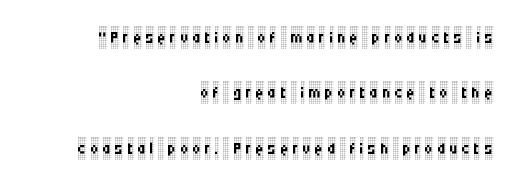
Q: Is the text bold? A: No.
Q: Is the text italic (slanted)? A: No, it is upright.
Q: Is the text underlined? A: No.
Q: How is the paragraph aligned? A: Right-aligned.
Q: Is the spacing between lines tight, normal or loose? A: Loose.
